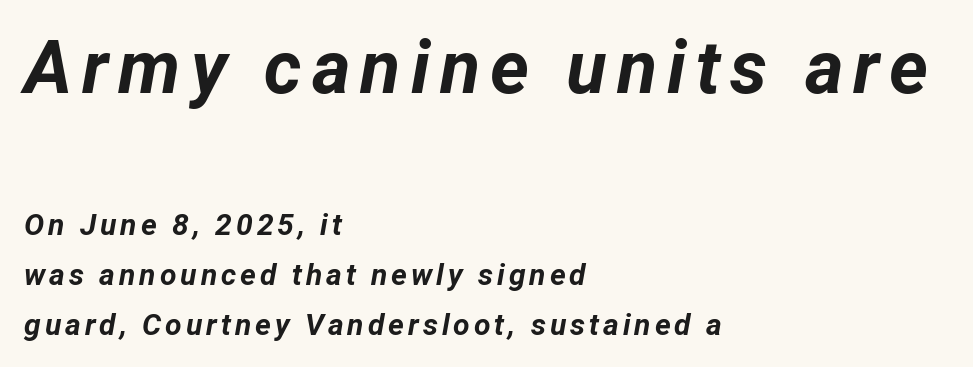
The block of text has a typical density, with ordinary space between rows. Set as a true bold cut, around the 700 mark. The specimen reads as italic at a glance. Size contrast runs from large at the top to small at the bottom. Anything drawn beneath the words? Only blank space.
